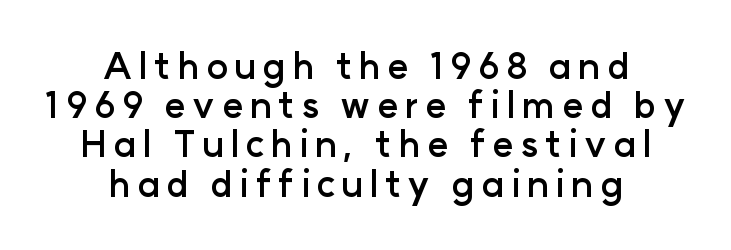
{"serif": "no", "italic": "no", "bold": "yes", "weight": "semibold", "width": "normal", "stroke_contrast": "low", "x_height": "medium", "monospaced": "no", "underline": "no", "align": "center", "line_spacing": "tight", "line_spacing_ratio": 1.09, "glyph_px": 36}
